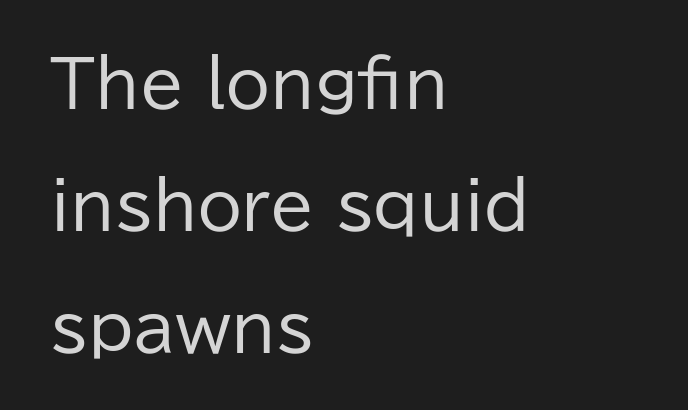
Underline: absent. Stroke terminals: plain, sans-serif. Varying glyph widths throughout — classic text-font behaviour. Standard letterfit; no display-style spreading of the glyphs. The compositor pushed each line to the left boundary.
